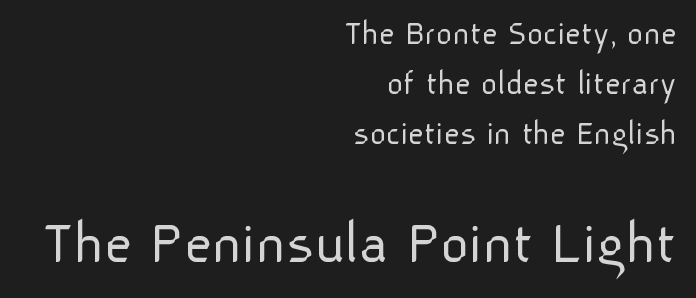
Note the varied advance widths — an 'i' is clearly narrower than an 'm'. Each row of text sits above clean, open space. The type family on display is of the sans-serif kind. Characters remain perfectly vertical along every line. Words appear dense and cohesive because spacing is normal.
